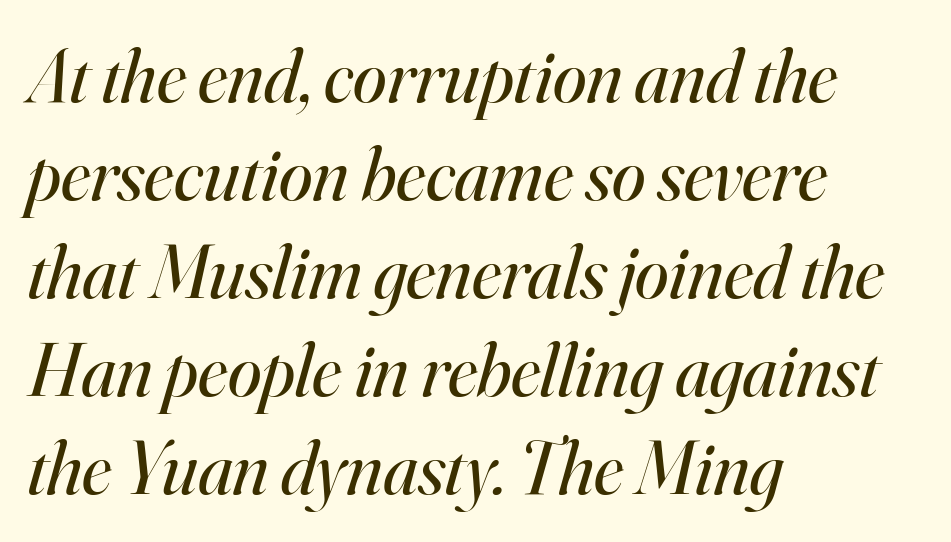
{"serif": "yes", "italic": "yes", "lean": "right", "slant_degrees": 16, "bold": "no", "weight": "regular", "width": "normal", "stroke_contrast": "high", "x_height": "small", "monospaced": "no", "underline": "no", "align": "left", "line_spacing": "normal", "line_spacing_ratio": 1.29, "letter_spacing": "normal", "letter_spacing_em": 0.0, "glyph_px": 76}
